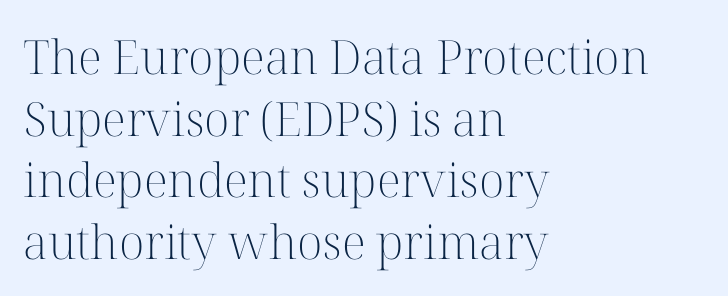
Left-aligned paragraph, ragged on the right. The string is rendered with underlining switched off. Compared with typical body copy, the letter spacing here is the same. The text was rendered using a seriffed face with decorative stroke endings. Stems here are at most as thick as an everyday book face.
